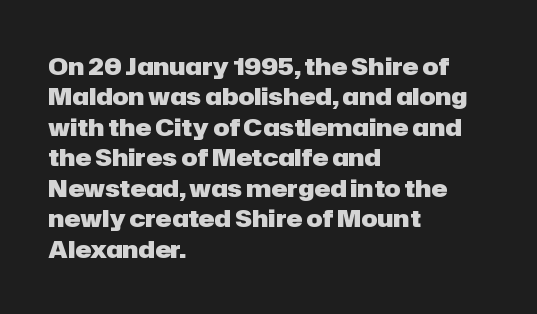
The glyphs are unaccompanied by any horizontal stroke below them. The leading is moderate, giving the passage an even texture. Left-aligned paragraph, ragged on the right. A full-strength bold gives these letters their thick strokes. This sample uses an upright cut, with every glyph sitting square on the baseline.
